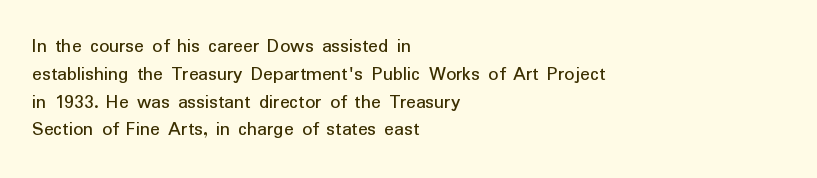
{"italic": "no", "bold": "no", "underline": "no", "align": "left", "line_spacing": "normal", "line_spacing_ratio": 1.39, "letter_spacing": "normal", "letter_spacing_em": 0.0, "glyph_px": 20}
